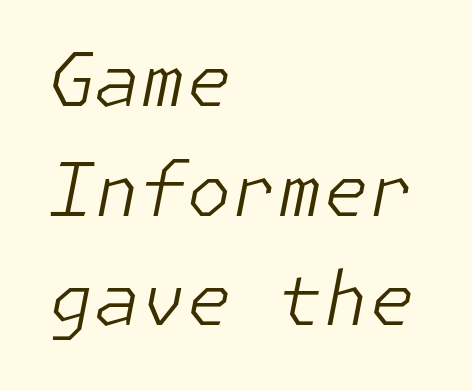
The image shows 74 px light type, italic (leaning right); set left-aligned, normal line spacing (1.48x), normal letter spacing, not underlined; low stroke contrast and a medium x-height.
